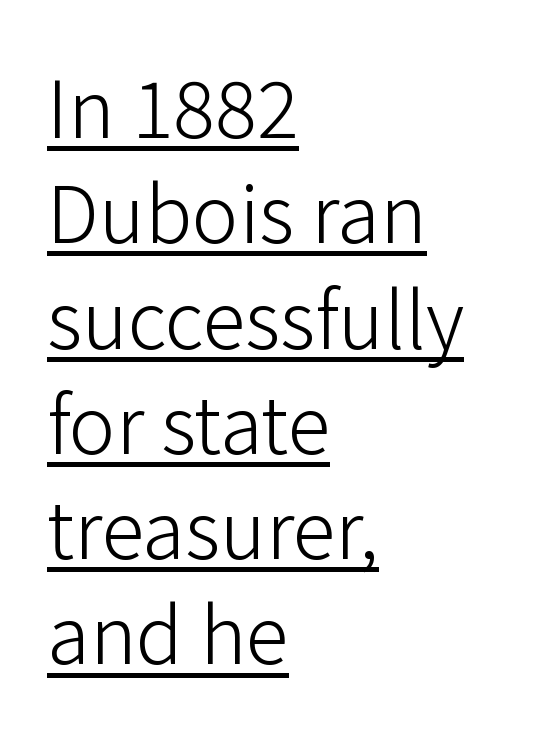
It's the straight-up-and-down kind of type. The passage shown stacks its lines at a standard gap. Tracking value appears to be zero — textbook default spacing. This sample is left-justified, so line endings fall wherever the words run out.
